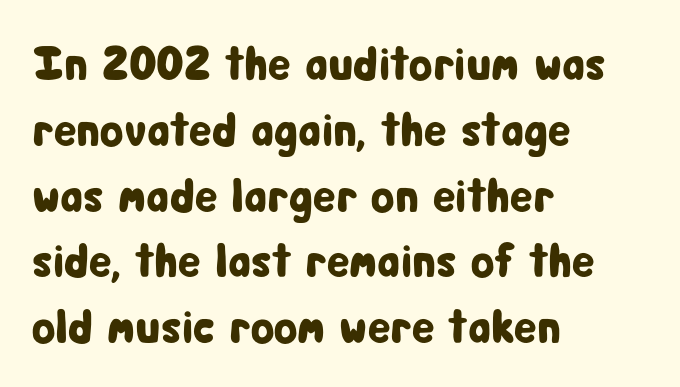
The image shows 48 px condensed sans-serif type, upright; set left-aligned, normal line spacing (1.37x), normal letter spacing, not underlined; low stroke contrast and a medium x-height.
